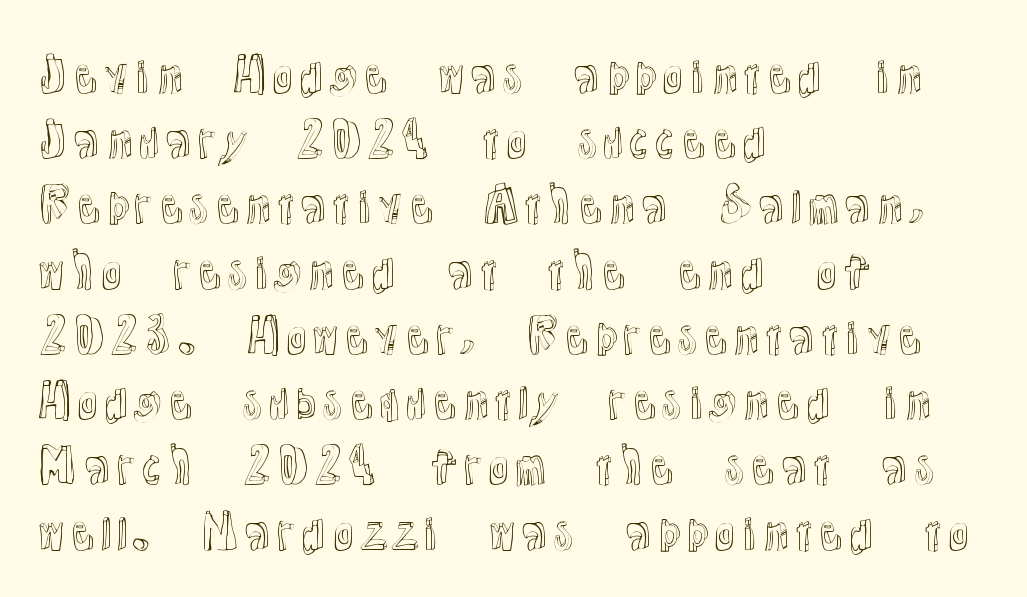
Every row of glyphs begins at an identical x-position on the left. Glyph-to-glyph distance matches everyday printed text. If you measured baseline to baseline, you'd find a middling distance. Bare-footed words on every line. The rendering uses natural spacing where letterforms have individual widths. Every stem runs plumb, perpendicular to the baseline.
